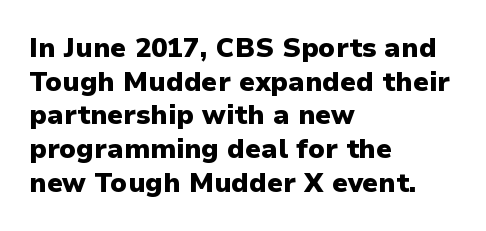
{"italic": "no", "bold": "yes", "underline": "no", "align": "left", "line_spacing": "normal", "line_spacing_ratio": 1.25, "letter_spacing": "normal", "letter_spacing_em": 0.0, "glyph_px": 27}
